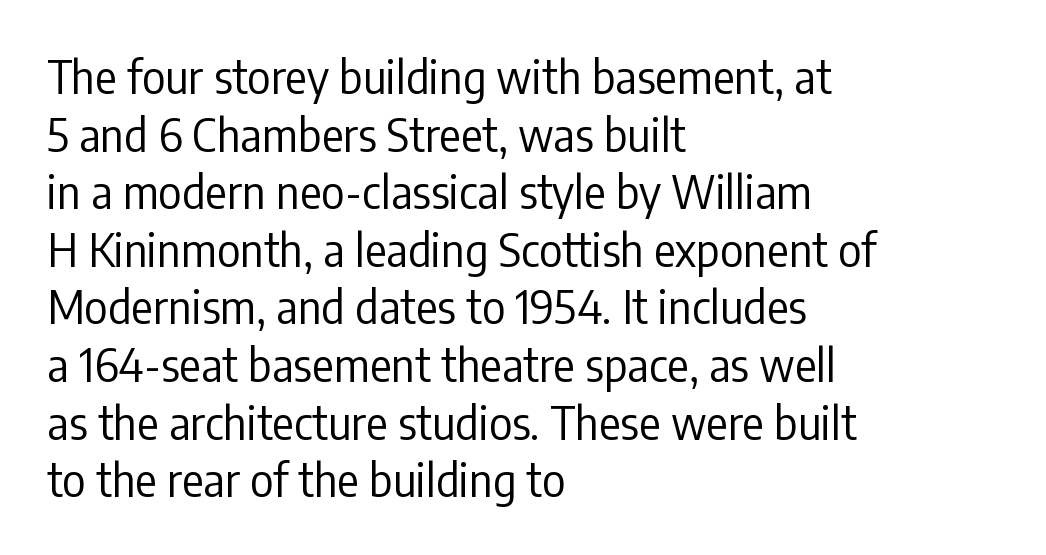
The image shows 45 px regular-weight, condensed sans-serif type, upright; set left-aligned, normal line spacing (1.28x), normal letter spacing, not underlined; low stroke contrast and a medium x-height.
